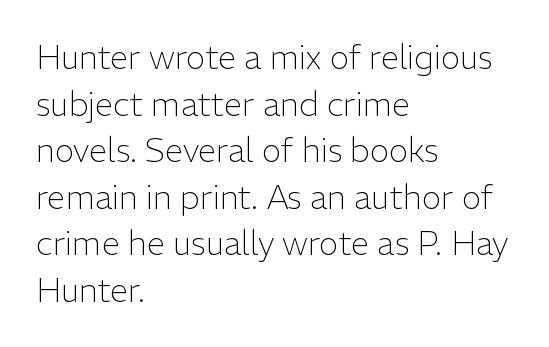
The passage shown is typed in a proportional face where columns would drift. The letters carry no serifs — their stems end cleanly without finishing strokes. Compared with typical paragraphs, the rows here are spaced about the same. The face used here is rendered with its standard letterfit. Bare-footed words on every line. The lettering stays uniformly vertical, giving the passage a roman look.
